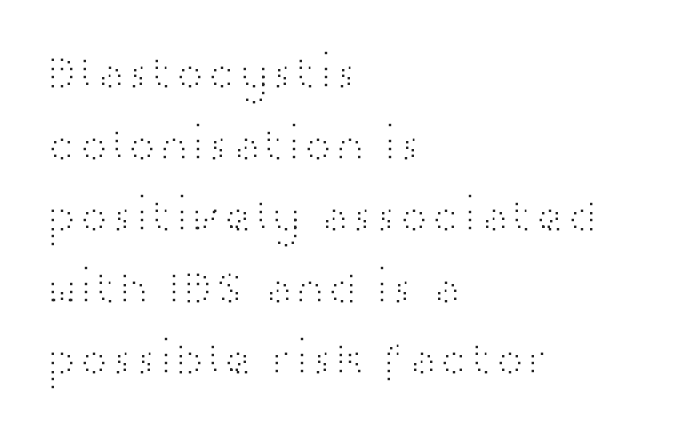
The face used here is rendered with its standard letterfit. These lines are composed in type without serifs. The lettering stays uniformly vertical, giving the passage a roman look. Successive baselines arrive at the customary interval.
